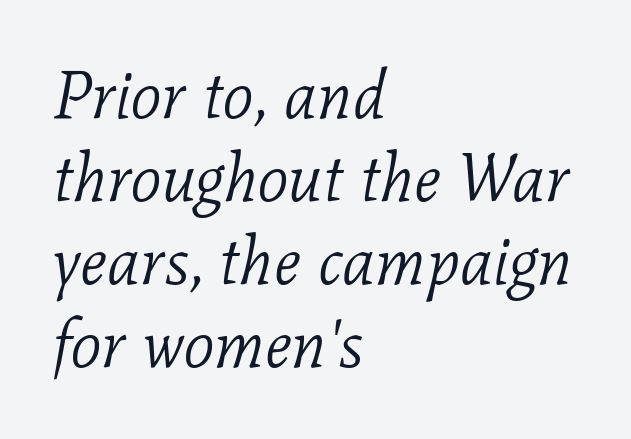
The image shows 67 px light serif type, italic (leaning right); set left-aligned, line spacing 1.24x, normal letter spacing, not underlined; low stroke contrast and a medium x-height.
